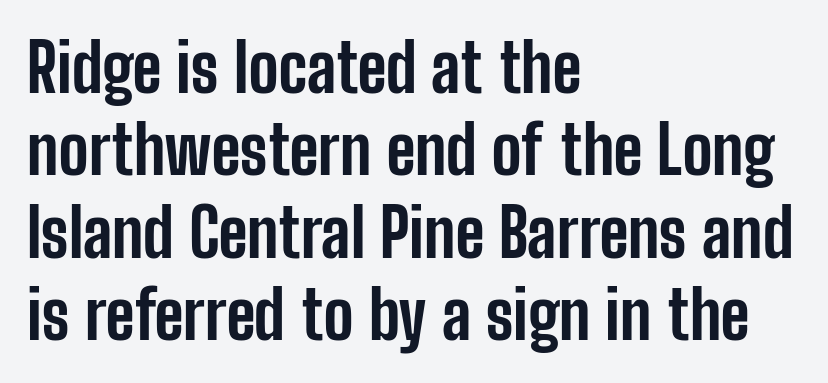
The image shows 67 px bold, condensed sans-serif type, upright; set left-aligned, line spacing 1.23x, normal letter spacing, not underlined; low stroke contrast and a medium x-height.
